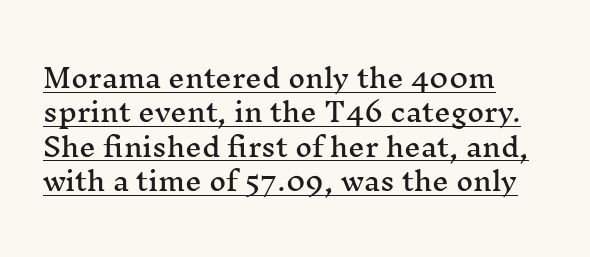
Q: Is the text italic (slanted)? A: No, it is upright.
Q: Is the text underlined? A: Yes.
Q: How is the paragraph aligned? A: Left-aligned.
Q: Is the spacing between letters normal or unusually wide? A: Normal.
Q: Is the spacing between lines tight, normal or loose? A: Normal.
